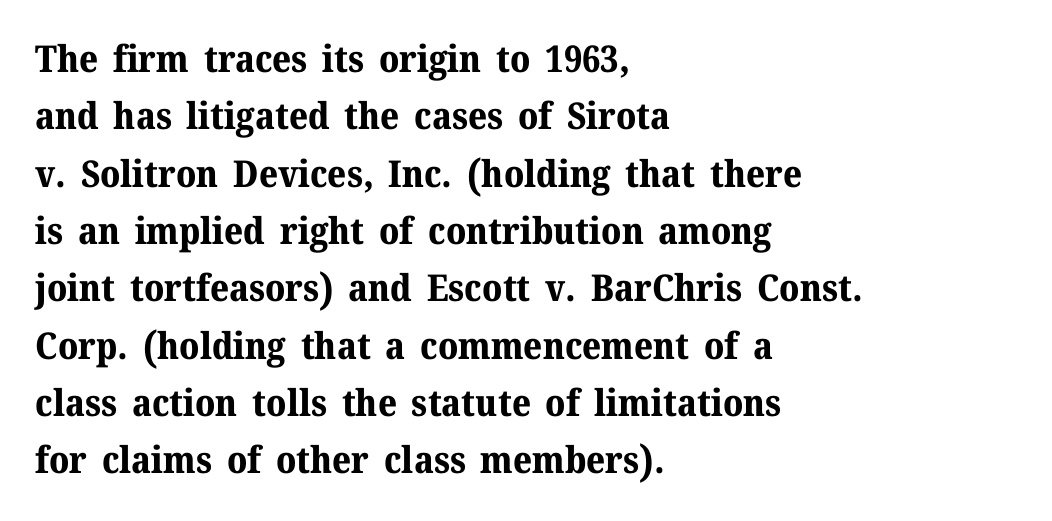
{"serif": "yes", "italic": "no", "bold": "yes", "weight": "bold", "width": "normal", "stroke_contrast": "medium", "x_height": "medium", "monospaced": "no", "underline": "no", "align": "left", "line_spacing": "normal", "line_spacing_ratio": 1.55, "letter_spacing": "normal", "letter_spacing_em": 0.0, "glyph_px": 37}
